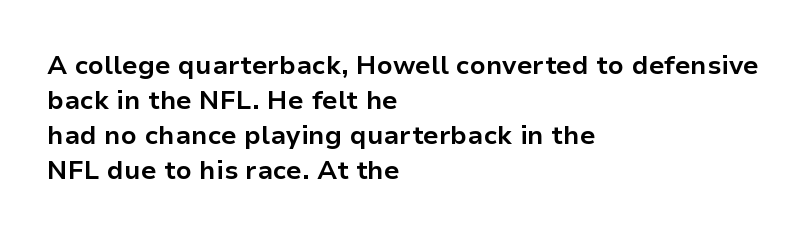
Q: Is the text bold? A: Yes.
Q: Is the text italic (slanted)? A: No, it is upright.
Q: Is the text underlined? A: No.
Q: How is the paragraph aligned? A: Left-aligned.
Q: Is the spacing between letters normal or unusually wide? A: Normal.
Q: Is the spacing between lines tight, normal or loose? A: Normal.
